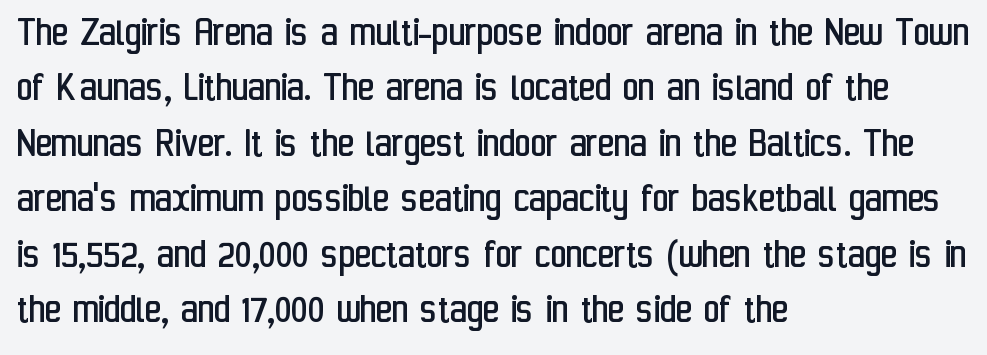
The image shows 44 px regular-weight, condensed sans-serif type, upright; set left-aligned, normal line spacing (1.26x), normal letter spacing, not underlined; low stroke contrast and a medium x-height.
